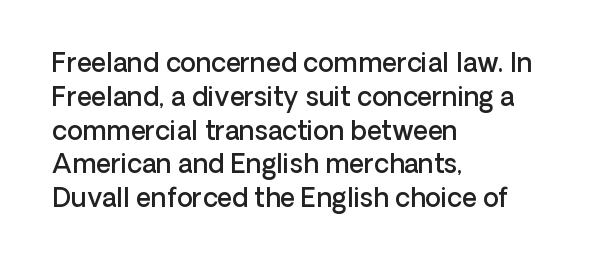
{"italic": "no", "bold": "semi", "underline": "no", "align": "left", "line_spacing": "normal", "line_spacing_ratio": 1.3, "letter_spacing": "normal", "letter_spacing_em": 0.0, "glyph_px": 26}
